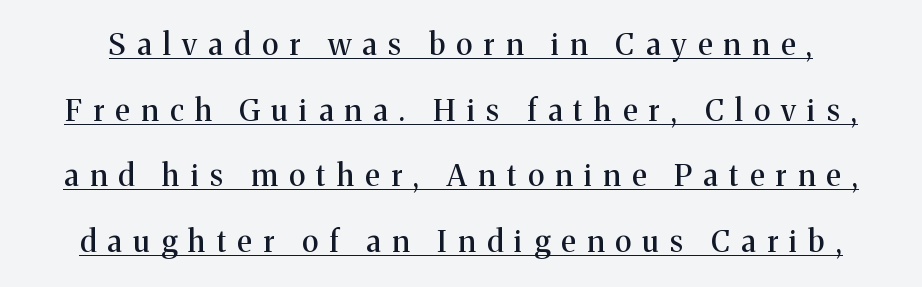
The rendered words wear a rule along their underside. The rendering shows small feet on the letterforms — a serif design. Honestly, the letter spacing is so wide it's the main thing you notice. The typography opts for an upright posture over an oblique one.
